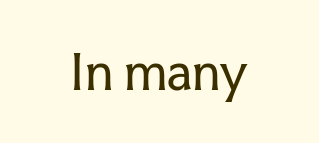
Q: Is the text bold? A: No.
Q: Is the text italic (slanted)? A: No, it is upright.
Q: Is the typeface a serif or a sans-serif typeface? A: Serif.
Q: Is the text underlined? A: No.
Q: How is the paragraph aligned? A: Centered.
Q: Is the spacing between letters normal or unusually wide? A: Normal.
Q: Width (condensed, normal, or wide)? A: Normal.
Q: Stroke contrast? A: Low.
Q: x-height? A: Medium.
Q: Monospaced? A: No.
